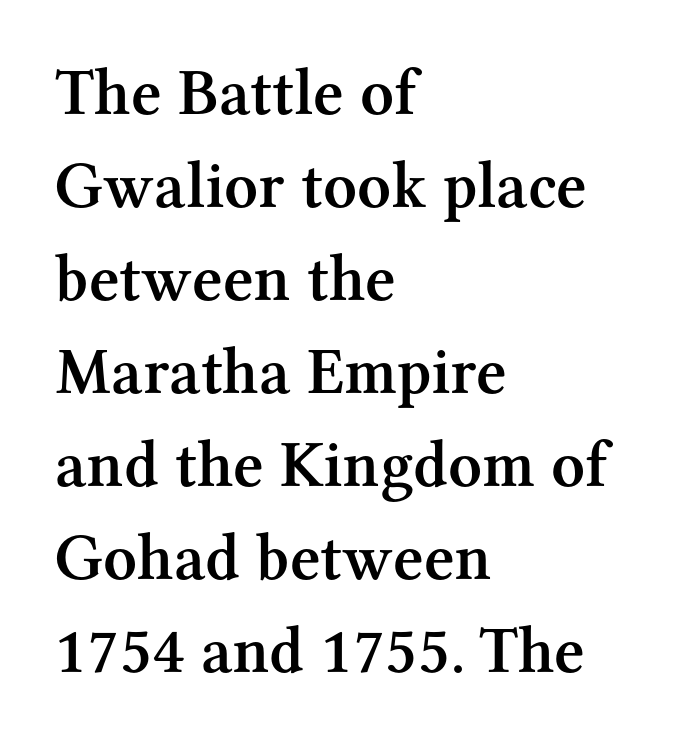
Q: Is the text bold? A: Semi-bold.
Q: Is the text italic (slanted)? A: No, it is upright.
Q: Is the typeface a serif or a sans-serif typeface? A: Serif.
Q: Is the text underlined? A: No.
Q: How is the paragraph aligned? A: Left-aligned.
Q: Is the spacing between letters normal or unusually wide? A: Normal.
Q: Is the spacing between lines tight, normal or loose? A: Normal.
Q: Width (condensed, normal, or wide)? A: Normal.
Q: Stroke contrast? A: Medium.
Q: x-height? A: Medium.
Q: Monospaced? A: No.
